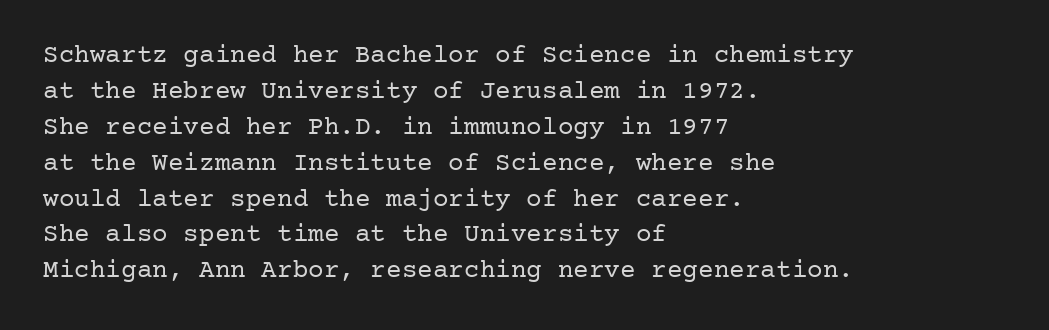
Q: Is the text bold? A: No.
Q: Is the text italic (slanted)? A: No, it is upright.
Q: Is the text underlined? A: No.
Q: How is the paragraph aligned? A: Left-aligned.
Q: Is the spacing between letters normal or unusually wide? A: Normal.
Q: Is the spacing between lines tight, normal or loose? A: Normal.
